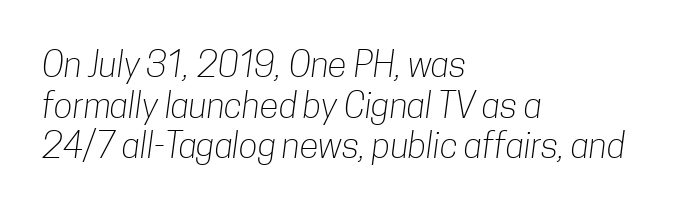
Q: Is the text bold? A: No.
Q: Is the typeface a serif or a sans-serif typeface? A: Sans-serif.
Q: Is the text underlined? A: No.
Q: How is the paragraph aligned? A: Left-aligned.
Q: Is the spacing between letters normal or unusually wide? A: Normal.
Q: Width (condensed, normal, or wide)? A: Condensed.
Q: Stroke contrast? A: Low.
Q: x-height? A: Medium.
Q: Monospaced? A: No.
